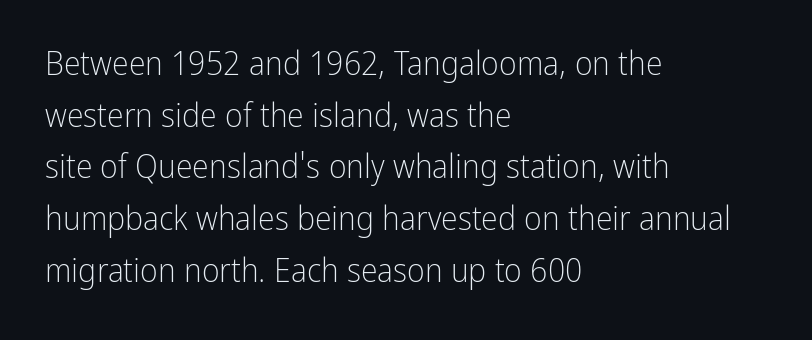
Q: Is the text bold? A: No.
Q: Is the text italic (slanted)? A: No, it is upright.
Q: Is the typeface a serif or a sans-serif typeface? A: Sans-serif.
Q: Is the text underlined? A: No.
Q: How is the paragraph aligned? A: Left-aligned.
Q: Is the spacing between letters normal or unusually wide? A: Normal.
Q: Is the spacing between lines tight, normal or loose? A: Normal.
Q: Width (condensed, normal, or wide)? A: Condensed.
Q: Stroke contrast? A: Low.
Q: x-height? A: Medium.
Q: Monospaced? A: No.
